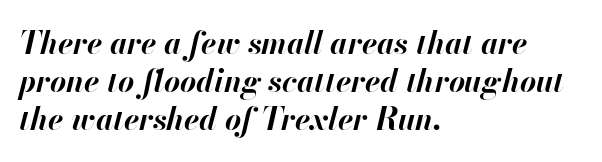
The image shows 31 px bold type, italic (leaning right); set left-aligned, line spacing 1.22x, normal letter spacing, not underlined; high stroke contrast and a small x-height.
